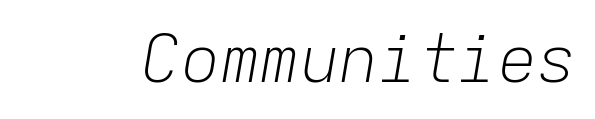
Monospaced: the letters line up in strict vertical columns. Bold? No — there's no thickening of the strokes. A typesetter would mark this as italic. Default kerning and tracking; the words read as compact shapes. Unmarked baselines from the first word to the last.
